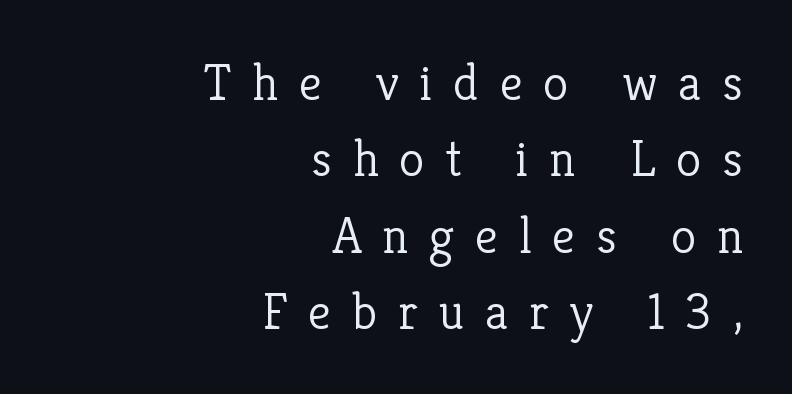
Q: Is the text bold? A: No.
Q: Is the text italic (slanted)? A: No, it is upright.
Q: Is the typeface a serif or a sans-serif typeface? A: Serif.
Q: Is the text underlined? A: No.
Q: How is the paragraph aligned? A: Right-aligned.
Q: Is the spacing between letters normal or unusually wide? A: Unusually wide.
Q: Is the spacing between lines tight, normal or loose? A: Normal.
Q: Width (condensed, normal, or wide)? A: Normal.
Q: Stroke contrast? A: Low.
Q: x-height? A: Medium.
Q: Monospaced? A: No.
